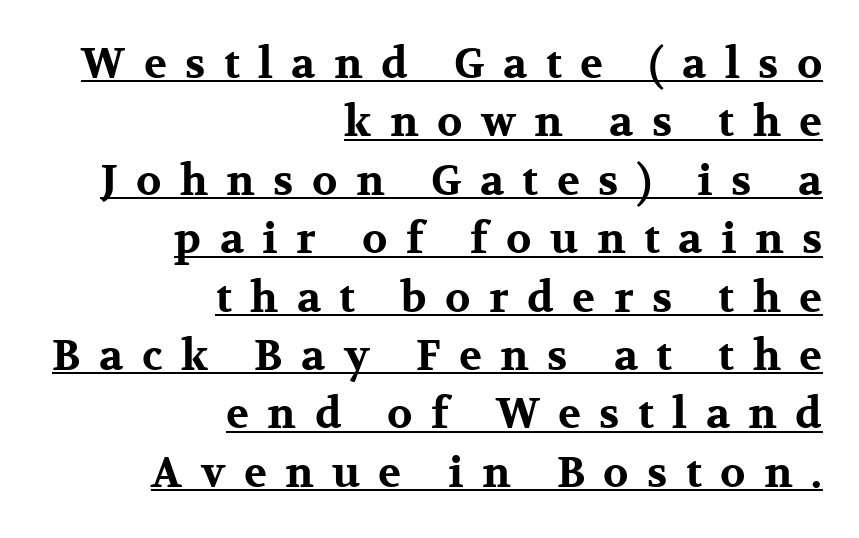
The letters carry serifs — small finishing strokes at the ends of their stems. What's the leading like? Ordinary, nothing unusual. Is this a fixed-width face? No — the glyphs have proportional, varying widths. The typesetter has applied underlining to the passage shown. The typesetter chose a ragged-left arrangement here. Letter spacing: wide.
